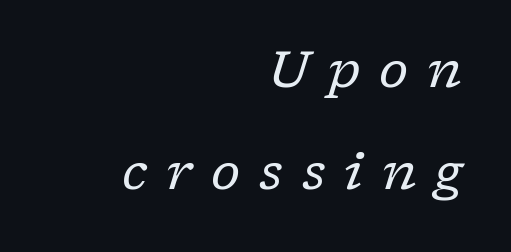
{"serif": "yes", "italic": "yes", "lean": "right", "slant_degrees": 17, "bold": "no", "weight": "regular", "width": "normal", "stroke_contrast": "low", "x_height": "medium", "monospaced": "no", "underline": "no", "align": "right", "line_spacing": "loose", "line_spacing_ratio": 2.0, "letter_spacing": "wide", "letter_spacing_em": 0.37, "glyph_px": 51}
